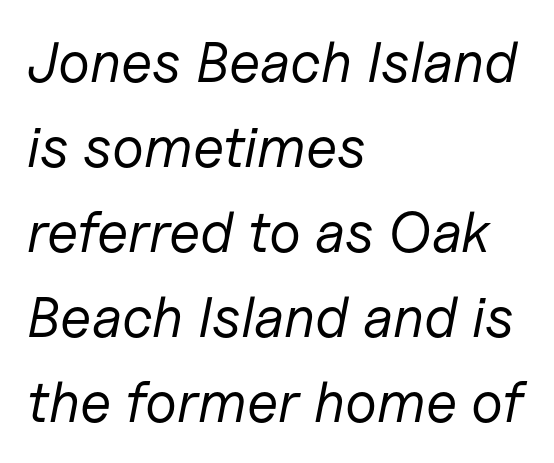
{"italic": "yes", "lean": "right", "slant_degrees": 11, "bold": "no", "weight": "regular", "width": "normal", "stroke_contrast": "low", "x_height": "medium", "monospaced": "no", "underline": "no", "align": "left", "line_spacing": "normal", "line_spacing_ratio": 1.49, "letter_spacing": "normal", "letter_spacing_em": 0.0, "glyph_px": 57}
